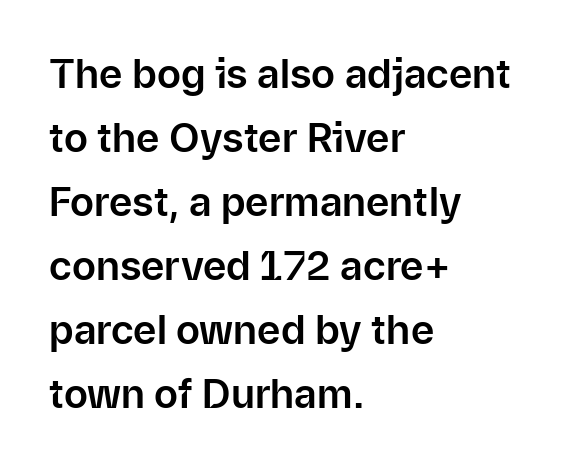
The image shows 40 px sans-serif type, upright; set left-aligned, normal line spacing (1.6x), normal letter spacing, not underlined; low stroke contrast and a medium x-height.
